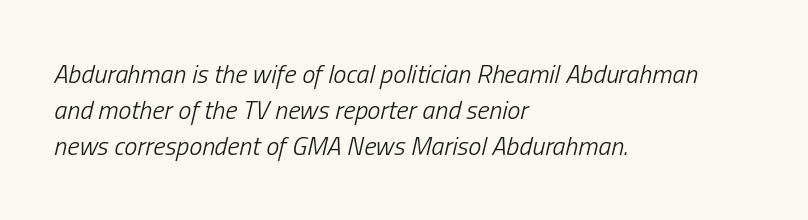
Q: Is the text bold? A: No.
Q: Is the text italic (slanted)? A: Yes, it leans right by about 13 degrees.
Q: Is the text underlined? A: No.
Q: How is the paragraph aligned? A: Left-aligned.
Q: Is the spacing between letters normal or unusually wide? A: Normal.
Q: Is the spacing between lines tight, normal or loose? A: Normal.
